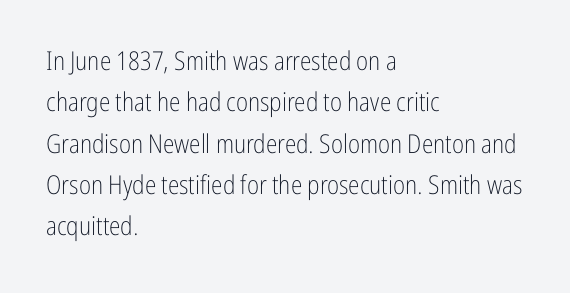
{"italic": "no", "bold": "no", "underline": "no", "align": "left", "line_spacing": "normal", "line_spacing_ratio": 1.59, "letter_spacing": "normal", "letter_spacing_em": 0.0, "glyph_px": 26}
